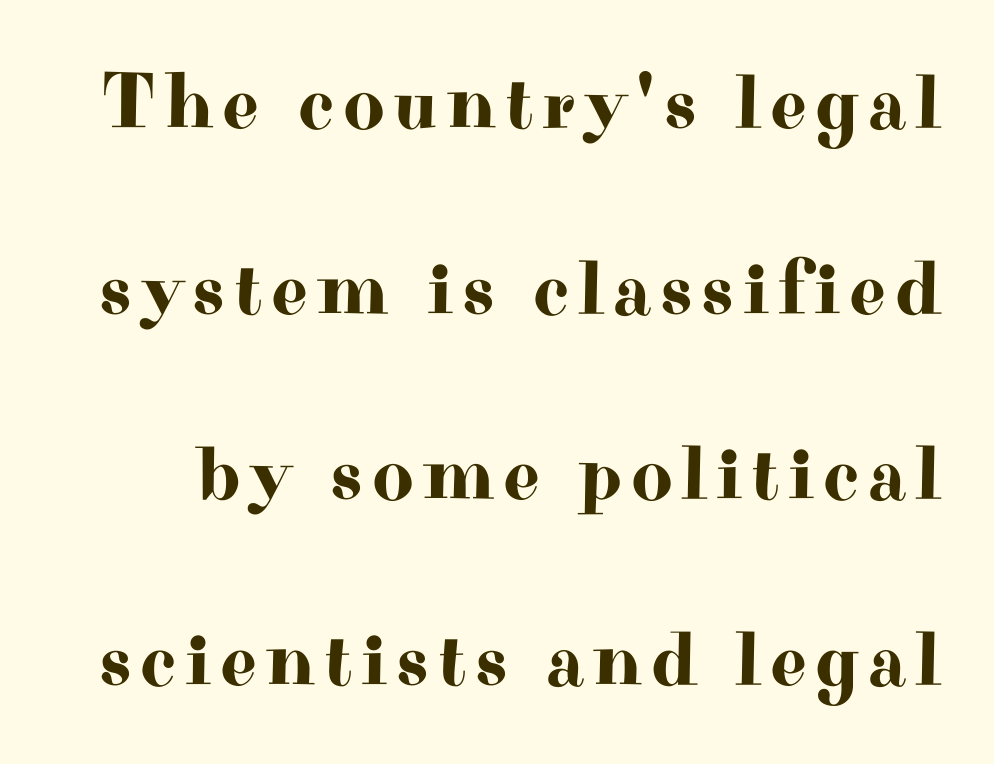
Q: Is the text italic (slanted)? A: No, it is upright.
Q: Is the typeface a serif or a sans-serif typeface? A: Serif.
Q: Is the text underlined? A: No.
Q: Is the spacing between lines tight, normal or loose? A: Loose.
Q: Width (condensed, normal, or wide)? A: Wide.
Q: Stroke contrast? A: High.
Q: x-height? A: Small.
Q: Monospaced? A: No.
